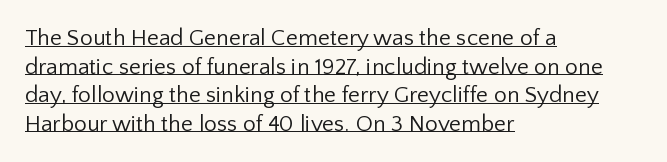
The image shows 23 px text type, upright; set left-aligned, line spacing 1.24x, normal letter spacing, underlined.
